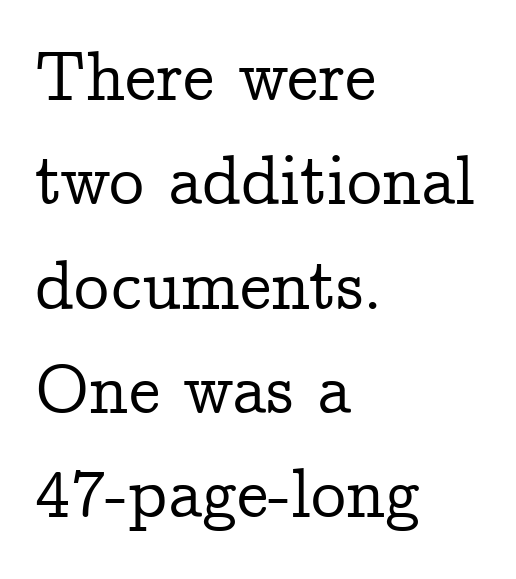
Note: serifs present on the glyphs. The vertical gap from one line to the next is medium. The axis of the letterforms is exactly vertical. This sample is left-justified, so line endings fall wherever the words run out. Do the characters align in a grid? No, the font is proportional. Underline: absent.
